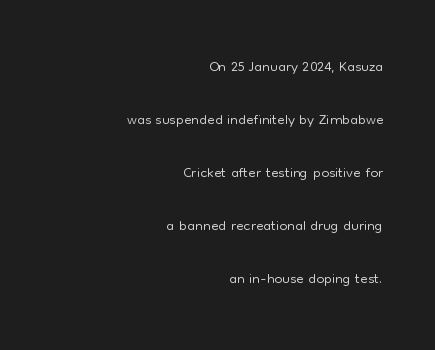
Q: Is the text bold? A: No.
Q: Is the text italic (slanted)? A: No, it is upright.
Q: Is the text underlined? A: No.
Q: How is the paragraph aligned? A: Right-aligned.
Q: Is the spacing between letters normal or unusually wide? A: Normal.
Q: Is the spacing between lines tight, normal or loose? A: Loose.
